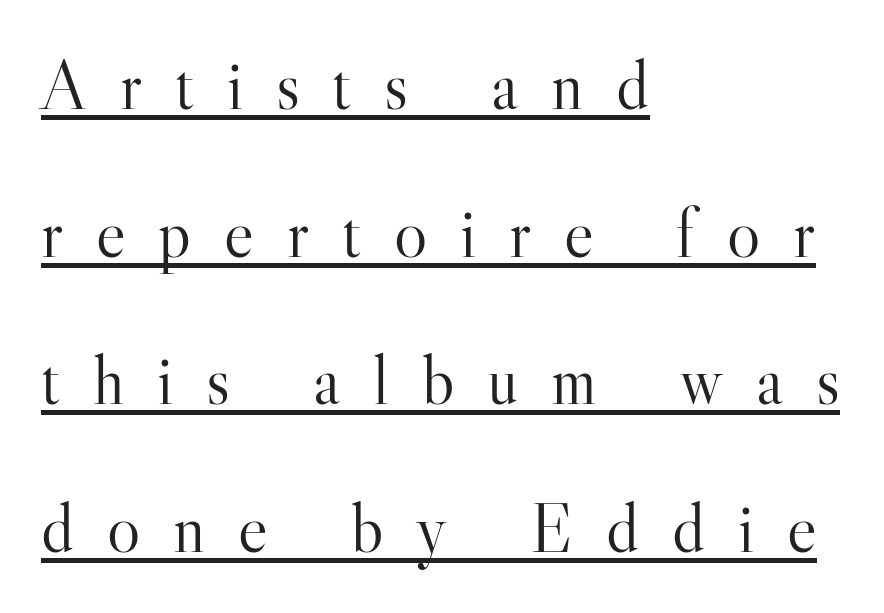
Q: Is the text bold? A: No.
Q: Is the text italic (slanted)? A: No, it is upright.
Q: Is the typeface a serif or a sans-serif typeface? A: Serif.
Q: Is the text underlined? A: Yes.
Q: How is the paragraph aligned? A: Left-aligned.
Q: Is the spacing between letters normal or unusually wide? A: Unusually wide.
Q: Is the spacing between lines tight, normal or loose? A: Loose.
Q: Width (condensed, normal, or wide)? A: Normal.
Q: Stroke contrast? A: High.
Q: x-height? A: Small.
Q: Monospaced? A: No.
